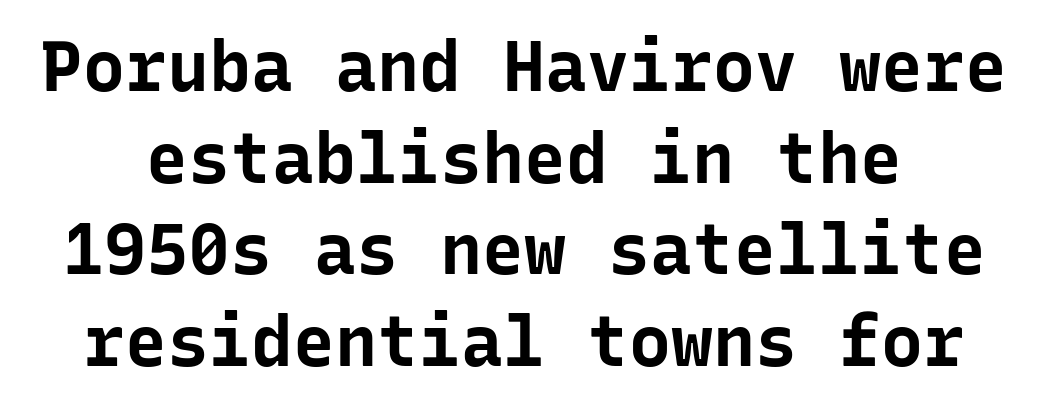
Baseline-to-baseline distance is the conventional proportion of letter height. Vertical strokes here are truly vertical. Honestly, there is no underline to notice here at all. The rendering uses typewriter-style spacing with identical character cells. A dark, heavy texture on the line: the type is bold.
